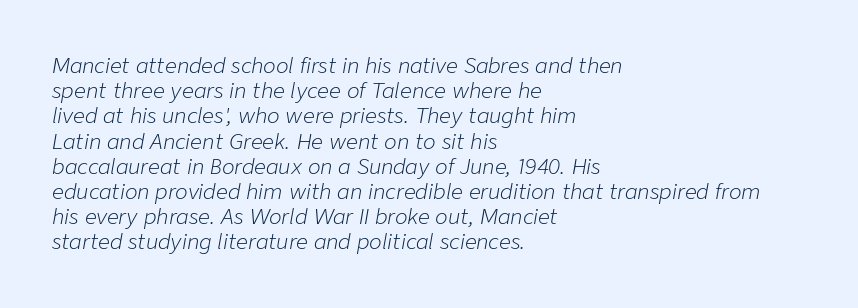
Q: Is the text bold? A: No.
Q: Is the text italic (slanted)? A: Yes, it leans right by about 9 degrees.
Q: Is the text underlined? A: No.
Q: How is the paragraph aligned? A: Left-aligned.
Q: Is the spacing between letters normal or unusually wide? A: Normal.
